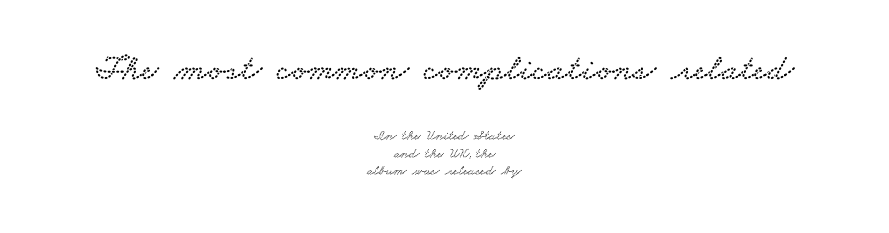
Q: Is the text underlined? A: No.
Q: How is the paragraph aligned? A: Centered.
Q: Is the spacing between letters normal or unusually wide? A: Normal.
Q: Is the spacing between lines tight, normal or loose? A: Normal.
Q: Which block of text is set in a larger size, the first (top) or the second (bottom)? A: The first (top) one.
Q: Width (condensed, normal, or wide)? A: Wide.
Q: Stroke contrast? A: Low.
Q: x-height? A: Small.
Q: Monospaced? A: No.
